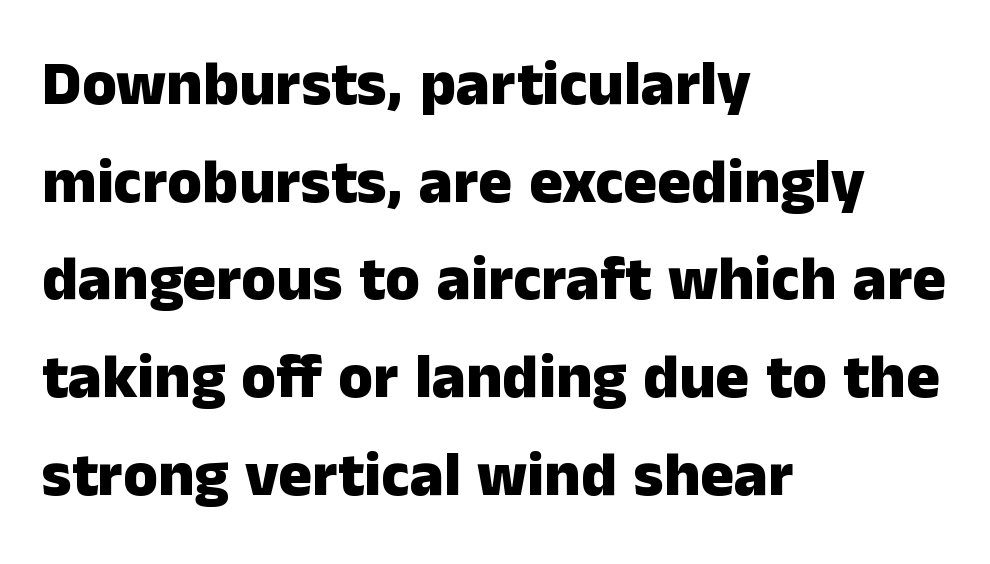
Tall strokes in this sample are plumb rather than angled. Think of a printed novel: that variable character pitch is what you see here. Classification — sans serif. Bare-footed words on every line.
